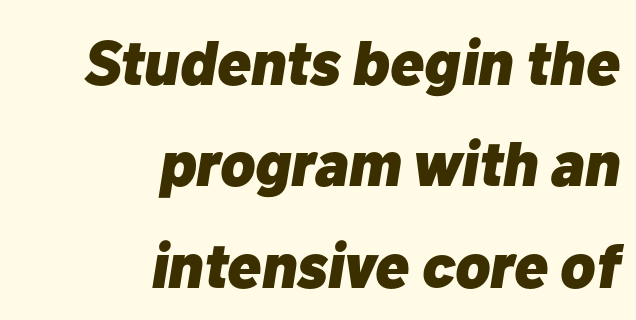
Slanted lettering throughout. Teacher's note: observe the even right margin — that is flush-right alignment. Each new line begins a customary step beneath the previous one. These lines carry a lot of weight — the face is fully bold. These lines are rendered in a variable-pitch font.
